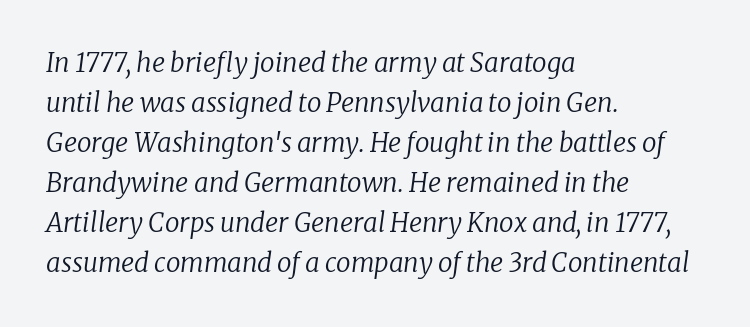
{"italic": "yes", "lean": "right", "slant_degrees": 8, "bold": "no", "underline": "no", "align": "left", "line_spacing": "normal", "line_spacing_ratio": 1.54, "letter_spacing": "normal", "letter_spacing_em": 0.0, "glyph_px": 26}
